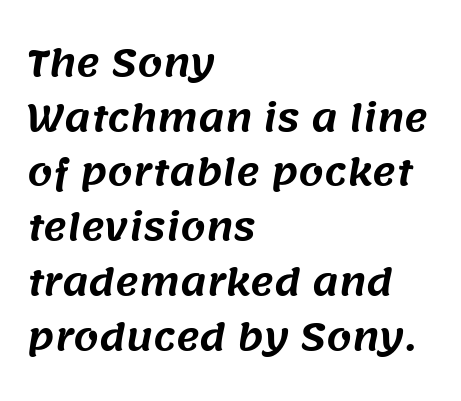
Is the letter spacing exaggerated? No — it looks like the ordinary default. Looks like regular typesetting: each glyph gets only the width it needs. Decoration check: the copy has no underline. Does the type have serifs? No, each stem ends abruptly. The text block is weighted toward the left margin, trailing off unevenly rightward. A typesetter would call this leading conventional body-copy spacing.
